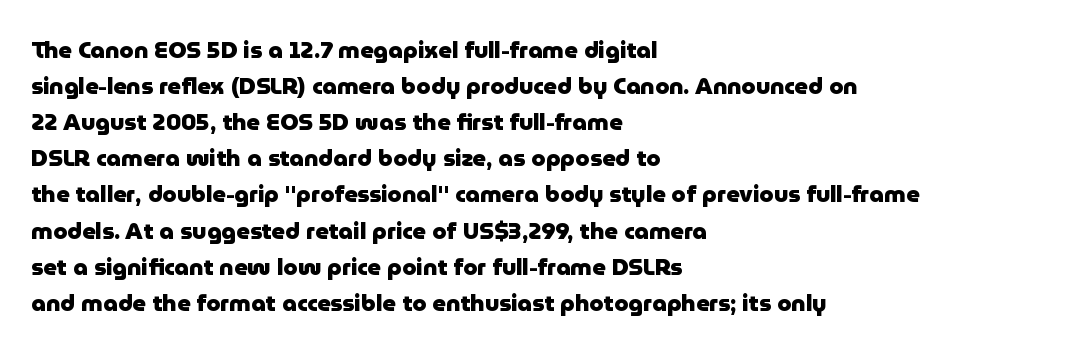
Q: Is the text bold? A: Yes.
Q: Is the text italic (slanted)? A: No, it is upright.
Q: Is the text underlined? A: No.
Q: How is the paragraph aligned? A: Left-aligned.
Q: Is the spacing between letters normal or unusually wide? A: Normal.
Q: Is the spacing between lines tight, normal or loose? A: Normal.
